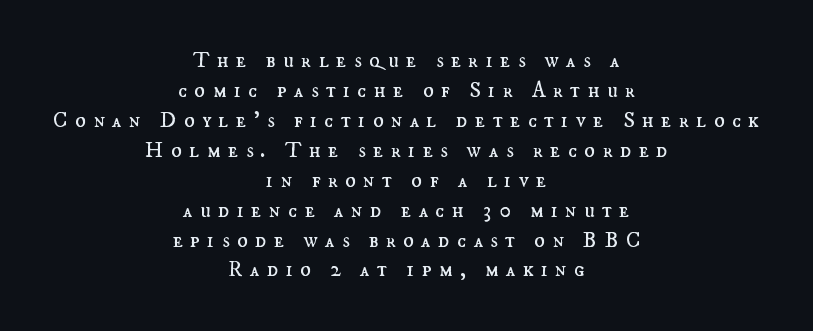
Someone cranked the tracking dial way up on this one. The zone under the glyphs is completely vacant. Vertically, the passage feels balanced, rows spaced as you'd expect. The letters stand straight up with perfectly vertical stems.
